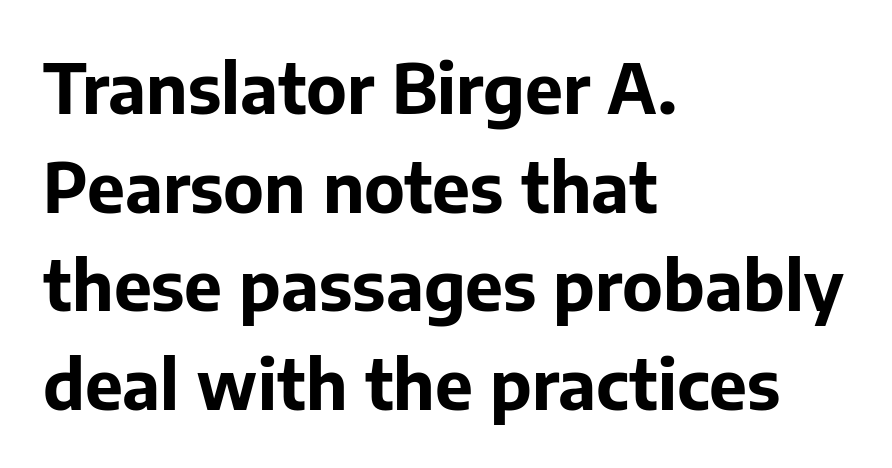
Q: Is the text bold? A: Yes.
Q: Is the text italic (slanted)? A: No, it is upright.
Q: Is the typeface a serif or a sans-serif typeface? A: Sans-serif.
Q: Is the text underlined? A: No.
Q: How is the paragraph aligned? A: Left-aligned.
Q: Is the spacing between letters normal or unusually wide? A: Normal.
Q: Is the spacing between lines tight, normal or loose? A: Normal.
Q: Width (condensed, normal, or wide)? A: Normal.
Q: Stroke contrast? A: Low.
Q: x-height? A: Medium.
Q: Monospaced? A: No.
